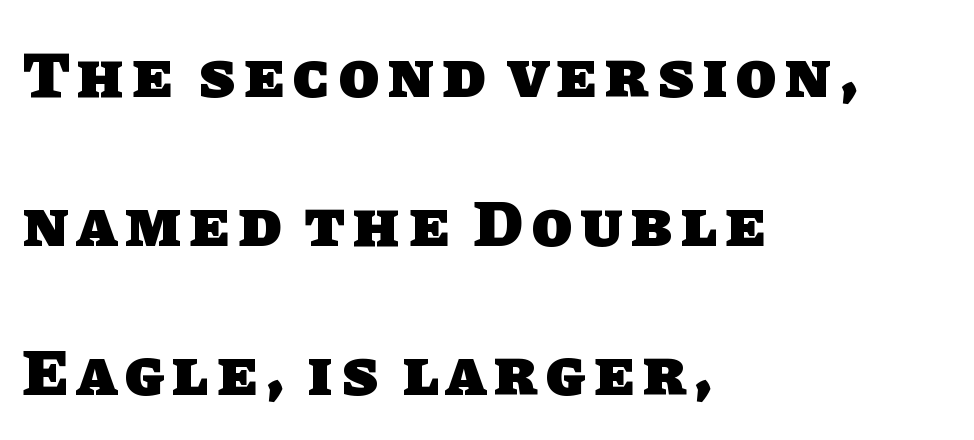
Q: Is the text bold? A: Yes.
Q: Is the typeface a serif or a sans-serif typeface? A: Sans-serif.
Q: Is the text underlined? A: No.
Q: How is the paragraph aligned? A: Left-aligned.
Q: Is the spacing between lines tight, normal or loose? A: Loose.
Q: Width (condensed, normal, or wide)? A: Normal.
Q: Stroke contrast? A: Low.
Q: x-height? A: Large.
Q: Monospaced? A: No.
